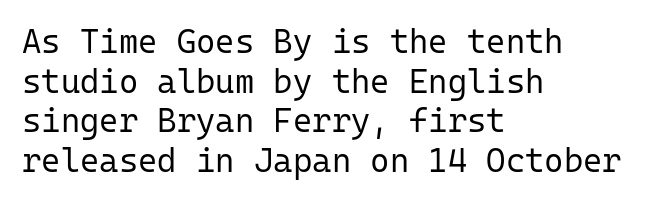
The image shows 33 px regular-weight sans-serif type, upright, monospaced; set left-aligned, line spacing 1.2x, normal letter spacing, not underlined; low stroke contrast and a medium x-height.
